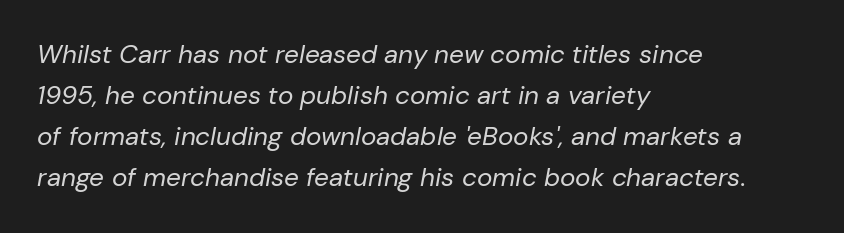
{"italic": "yes", "lean": "right", "slant_degrees": 10, "bold": "no", "underline": "no", "align": "left", "line_spacing": "normal", "line_spacing_ratio": 1.58, "letter_spacing": "normal", "letter_spacing_em": 0.0, "glyph_px": 26}
